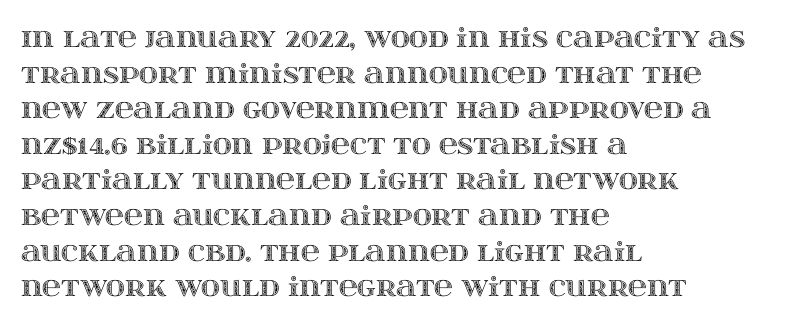
Q: Is the text italic (slanted)? A: No, it is upright.
Q: Is the text underlined? A: No.
Q: How is the paragraph aligned? A: Left-aligned.
Q: Is the spacing between letters normal or unusually wide? A: Normal.
Q: Is the spacing between lines tight, normal or loose? A: Normal.
